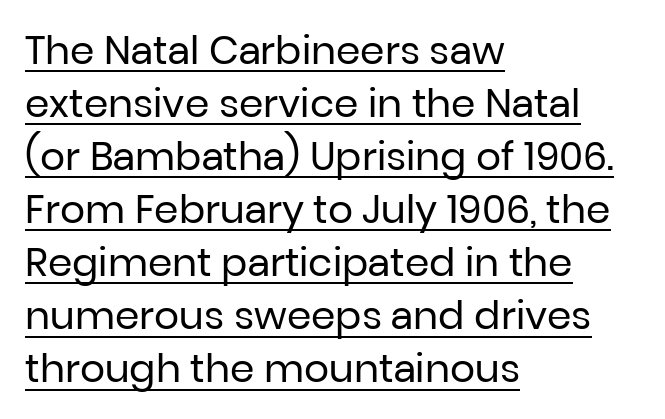
Q: Is the text bold? A: No.
Q: Is the text italic (slanted)? A: No, it is upright.
Q: Is the typeface a serif or a sans-serif typeface? A: Sans-serif.
Q: Is the text underlined? A: Yes.
Q: How is the paragraph aligned? A: Left-aligned.
Q: Is the spacing between letters normal or unusually wide? A: Normal.
Q: Is the spacing between lines tight, normal or loose? A: Normal.
Q: Width (condensed, normal, or wide)? A: Normal.
Q: Stroke contrast? A: Low.
Q: x-height? A: Medium.
Q: Monospaced? A: No.
